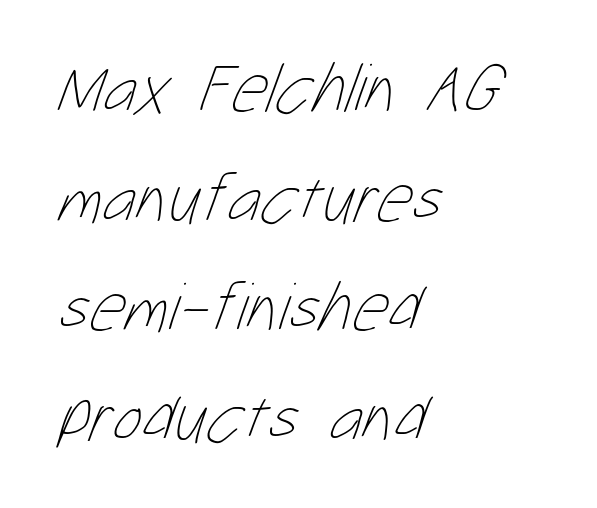
The image shows 69 px thin, condensed type; set left-aligned, normal line spacing (1.59x), normal letter spacing, not underlined; low stroke contrast and a medium x-height.
